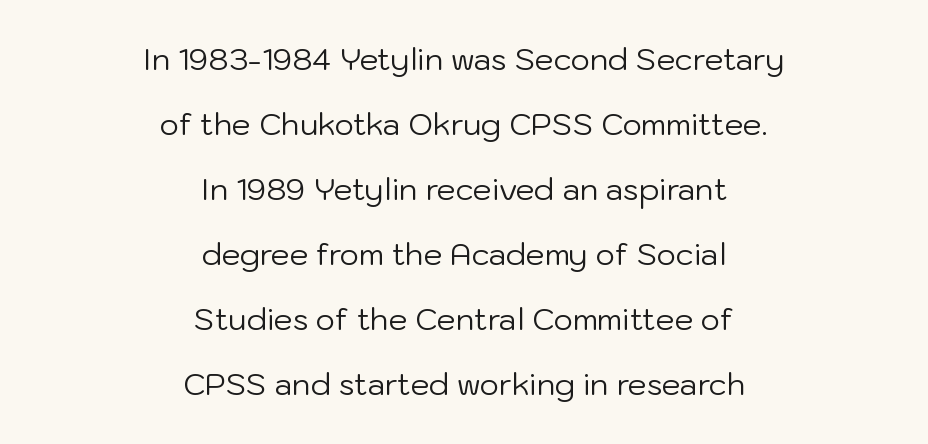
{"serif": "no", "italic": "no", "bold": "no", "weight": "regular", "width": "normal", "stroke_contrast": "low", "x_height": "medium", "monospaced": "no", "underline": "no", "align": "center", "line_spacing": "loose", "line_spacing_ratio": 2.17, "letter_spacing": "normal", "letter_spacing_em": 0.0, "glyph_px": 30}
